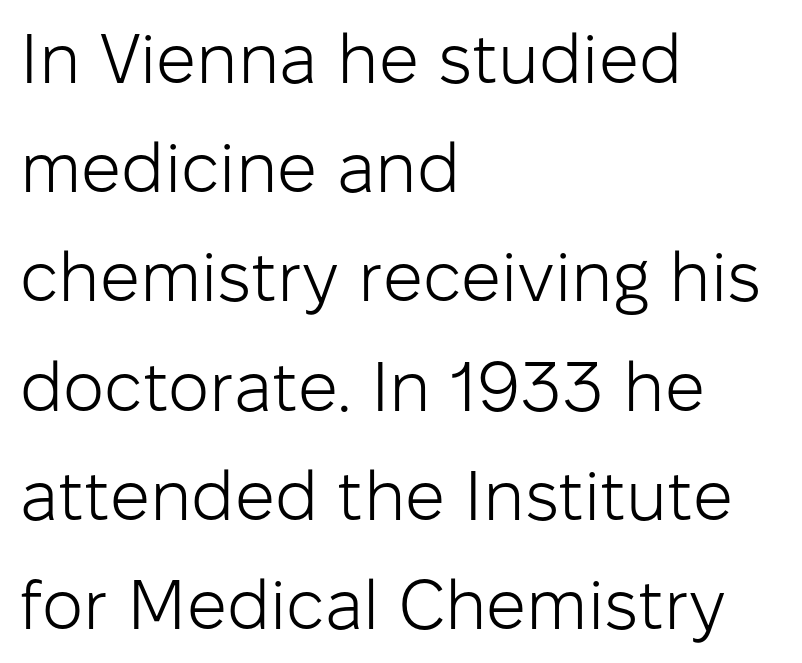
Q: Is the text bold? A: No.
Q: Is the text italic (slanted)? A: No, it is upright.
Q: Is the typeface a serif or a sans-serif typeface? A: Sans-serif.
Q: Is the text underlined? A: No.
Q: How is the paragraph aligned? A: Left-aligned.
Q: Is the spacing between letters normal or unusually wide? A: Normal.
Q: Is the spacing between lines tight, normal or loose? A: Normal.
Q: Width (condensed, normal, or wide)? A: Normal.
Q: Stroke contrast? A: Low.
Q: x-height? A: Medium.
Q: Monospaced? A: No.
